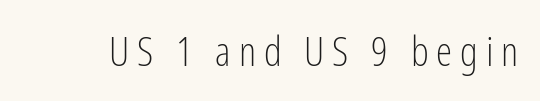
The image shows 41 px light, condensed sans-serif type, upright; set not underlined; low stroke contrast and a medium x-height.
